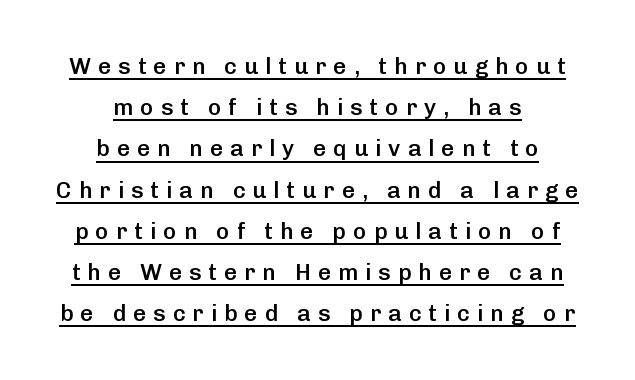
The image shows 23 px text type, upright; set centered, line spacing 1.79x, unusually wide letter spacing (+0.3 em), underlined.
